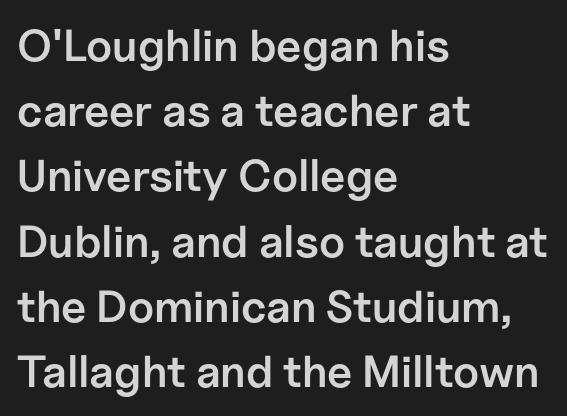
The image shows 45 px semibold sans-serif type, upright; set left-aligned, normal line spacing (1.45x), normal letter spacing, not underlined; low stroke contrast and a medium x-height.
